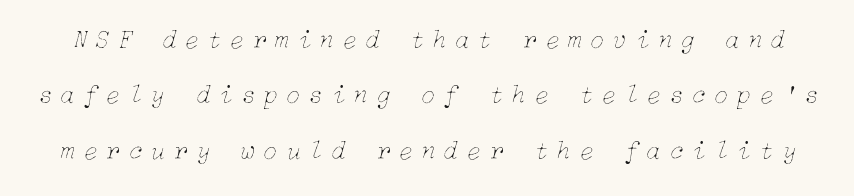
{"italic": "yes", "lean": "right", "slant_degrees": 15, "bold": "no", "underline": "no", "line_spacing": "loose", "line_spacing_ratio": 2.13, "letter_spacing": "wide", "letter_spacing_em": 0.32, "glyph_px": 26}
